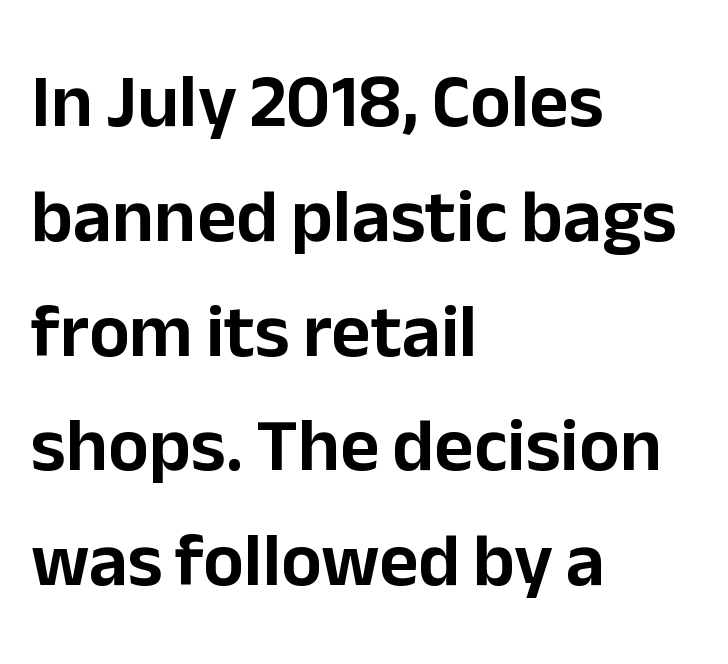
Q: Is the text italic (slanted)? A: No, it is upright.
Q: Is the typeface a serif or a sans-serif typeface? A: Sans-serif.
Q: Is the text underlined? A: No.
Q: How is the paragraph aligned? A: Left-aligned.
Q: Is the spacing between letters normal or unusually wide? A: Normal.
Q: Is the spacing between lines tight, normal or loose? A: Normal.
Q: Width (condensed, normal, or wide)? A: Normal.
Q: Stroke contrast? A: Low.
Q: x-height? A: Medium.
Q: Monospaced? A: No.
